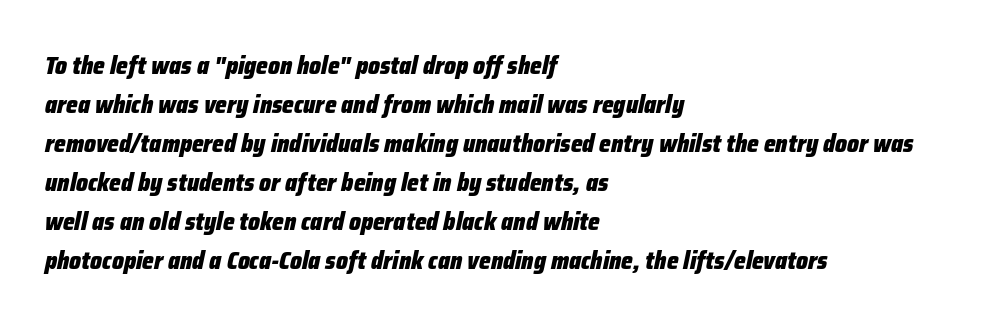
Q: Is the text bold? A: Yes.
Q: Is the text italic (slanted)? A: Yes, it leans right by about 12 degrees.
Q: Is the text underlined? A: No.
Q: How is the paragraph aligned? A: Left-aligned.
Q: Is the spacing between letters normal or unusually wide? A: Normal.
Q: Is the spacing between lines tight, normal or loose? A: Normal.
